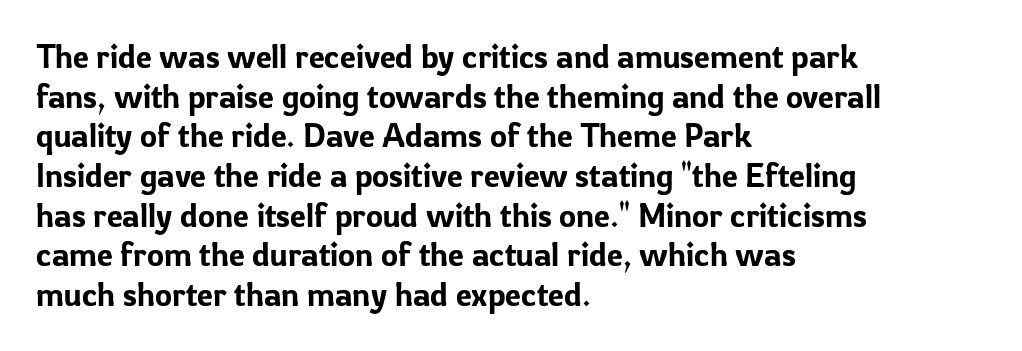
{"serif": "no", "italic": "no", "width": "normal", "stroke_contrast": "low", "x_height": "medium", "monospaced": "no", "underline": "no", "align": "left", "line_spacing_ratio": 1.24, "letter_spacing": "normal", "letter_spacing_em": 0.0, "glyph_px": 32}
